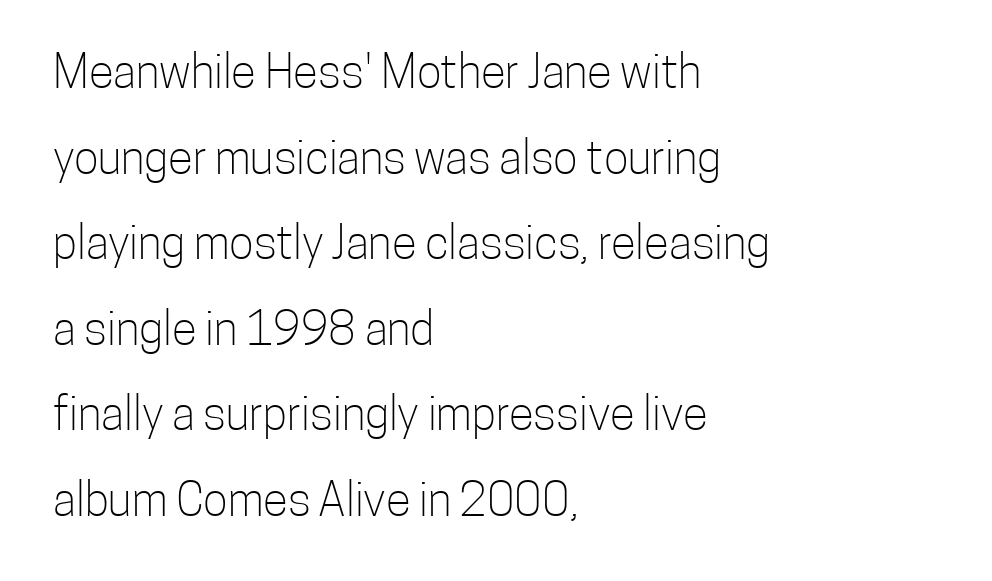
{"serif": "no", "italic": "no", "bold": "no", "weight": "light", "width": "condensed", "stroke_contrast": "low", "x_height": "medium", "monospaced": "no", "underline": "no", "align": "left", "line_spacing_ratio": 1.86, "letter_spacing": "normal", "letter_spacing_em": 0.0, "glyph_px": 46}
